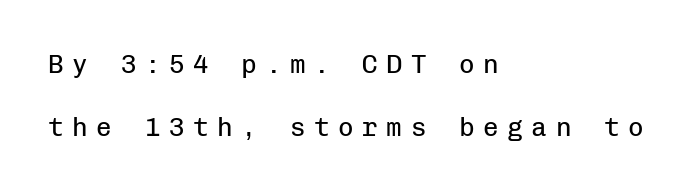
{"italic": "no", "bold": "no", "underline": "no", "align": "left", "line_spacing": "loose", "line_spacing_ratio": 2.42, "letter_spacing": "wide", "letter_spacing_em": 0.33, "glyph_px": 26}
